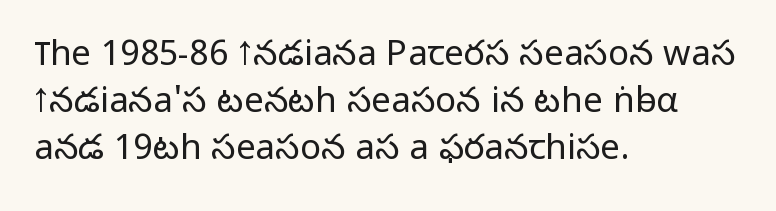
The image shows 35 px light sans-serif type, upright; set left-aligned, normal line spacing (1.35x), normal letter spacing, not underlined; low stroke contrast and a medium x-height.
